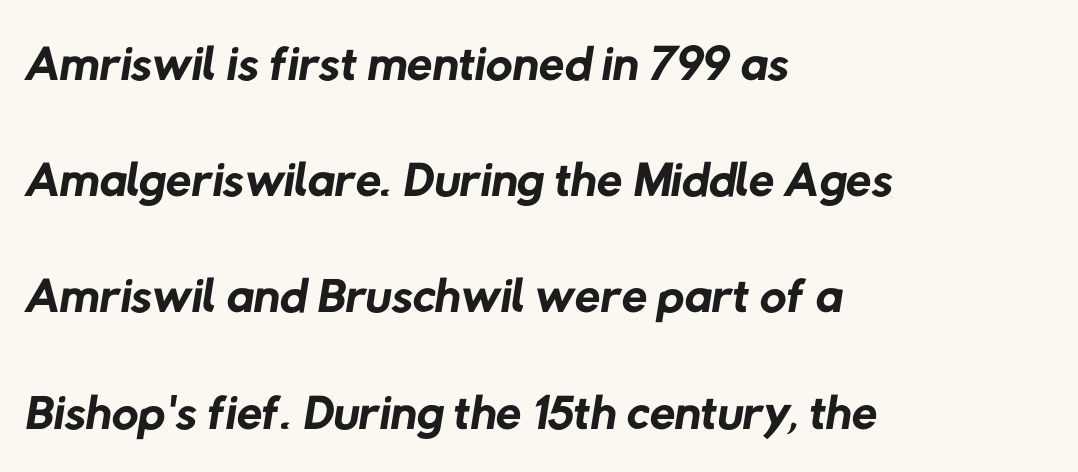
Q: Is the text bold? A: No.
Q: Is the typeface a serif or a sans-serif typeface? A: Sans-serif.
Q: Is the text underlined? A: No.
Q: How is the paragraph aligned? A: Left-aligned.
Q: Is the spacing between letters normal or unusually wide? A: Normal.
Q: Is the spacing between lines tight, normal or loose? A: Normal.
Q: Width (condensed, normal, or wide)? A: Normal.
Q: Stroke contrast? A: Low.
Q: x-height? A: Medium.
Q: Monospaced? A: No.
